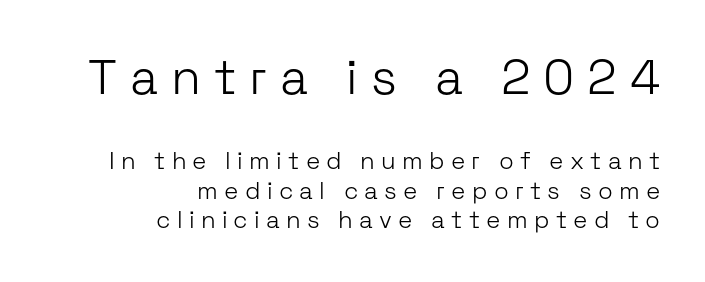
The image shows 49 px light sans-serif type, upright; set right-aligned, line spacing 1.24x, unusually wide letter spacing (+0.26 em), not underlined; the first (top) block is 2.04x larger; low stroke contrast and a medium x-height.
